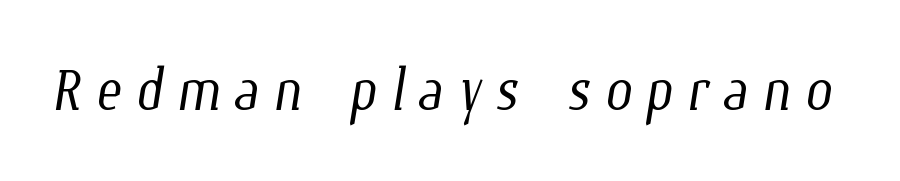
{"bold": "no", "weight": "light", "width": "condensed", "stroke_contrast": "low", "x_height": "medium", "monospaced": "no", "underline": "no", "glyph_px": 78}
